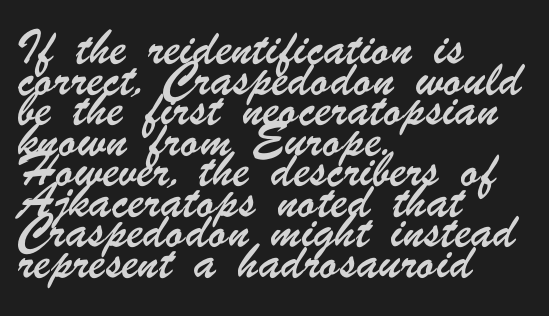
Q: Is the text underlined? A: No.
Q: How is the paragraph aligned? A: Left-aligned.
Q: Is the spacing between letters normal or unusually wide? A: Normal.
Q: Is the spacing between lines tight, normal or loose? A: Normal.
